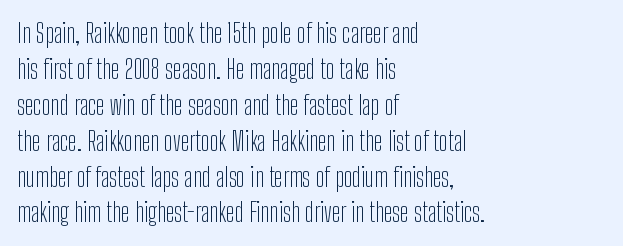
The image shows 26 px text type, upright; set left-aligned, normal line spacing (1.38x), normal letter spacing, not underlined.
